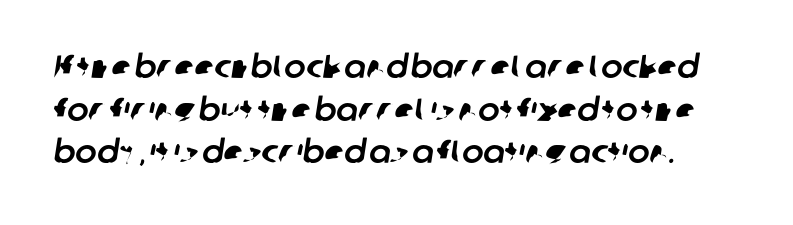
{"serif": "no", "width": "normal", "stroke_contrast": "low", "x_height": "medium", "monospaced": "no", "underline": "no", "line_spacing": "normal", "line_spacing_ratio": 1.33, "letter_spacing": "normal", "letter_spacing_em": 0.0, "glyph_px": 32}
